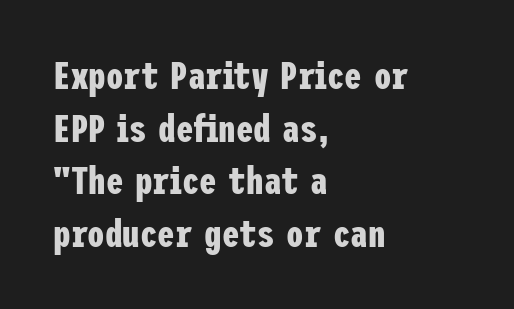
Check where the strokes stop: nothing finishes them off — pure sans. The font is running at its bold setting. Horizontal alignment here is leftward, the default for most running prose. Is there much room between lines? A standard amount, neither cramped nor airy. These lines keep a tight, regular rhythm from letter to letter.
